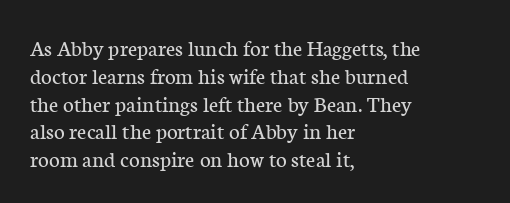
Italic: no, the glyphs are upright roman. Typeset ragged right — the left edge is the straight one. The gaps between neighbouring characters are ordinary and unremarkable. No letter is thick-stroked: the sample isn't bold. Lines of text with bare space underneath.
